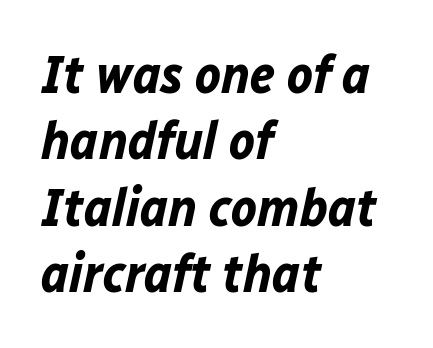
The image shows 54 px bold type, italic (leaning right); set left-aligned, line spacing 1.23x, normal letter spacing, not underlined; low stroke contrast and a medium x-height.
